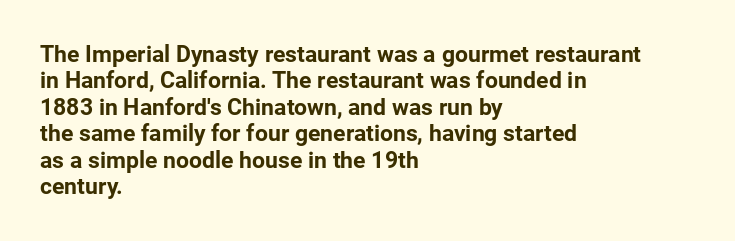
The image shows 23 px bold type, upright; set left-aligned, tight line spacing (1.15x), normal letter spacing, not underlined.
